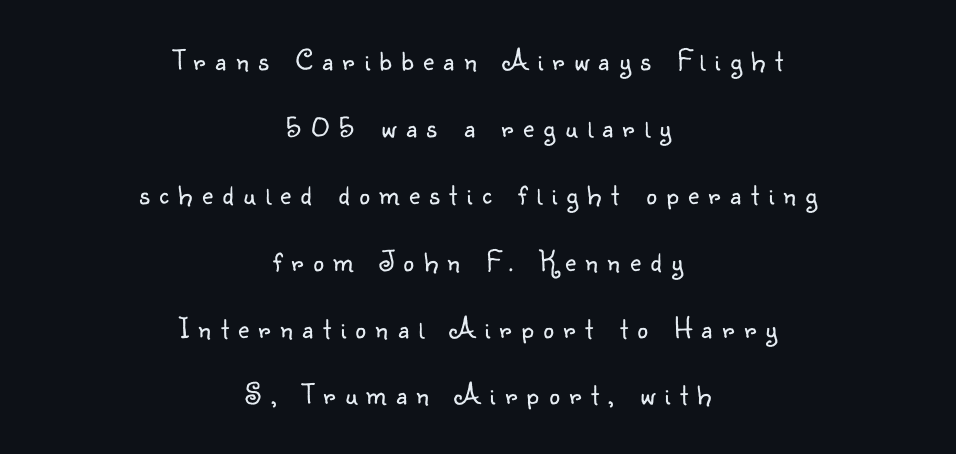
This is the regular roman posture of the typeface. Descenders hang freely into open space. The typesetter chose a symmetrical, centered arrangement here. Caption: face not bold, strokes unweighted. Quick note: interline space is abundant. Proportional: the letters do not fall into vertical columns.
